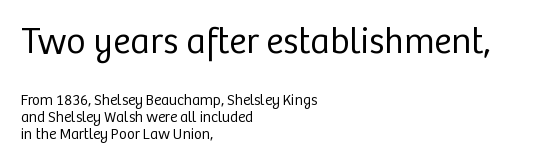
The image shows 37 px regular-weight sans-serif type, upright; set left-aligned, tight line spacing (1.13x), normal letter spacing, not underlined; the first (top) block is 2.47x larger; low stroke contrast and a medium x-height.
